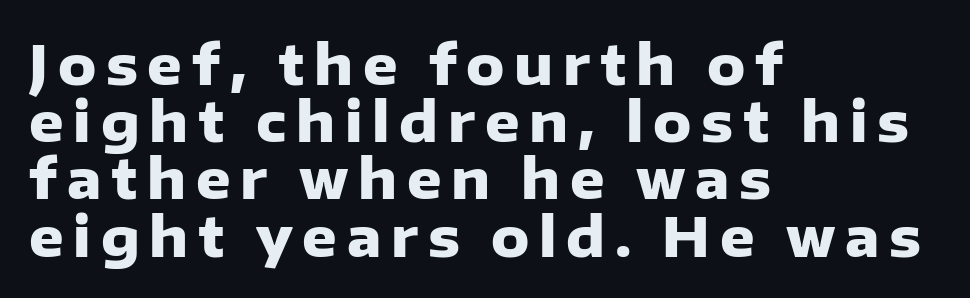
It's the straight-up-and-down kind of type. Nobody drew a line under any word here. What weight is shown? A full bold with thick strokes. Here the designer chose a conventional face with non-uniform glyph widths.
